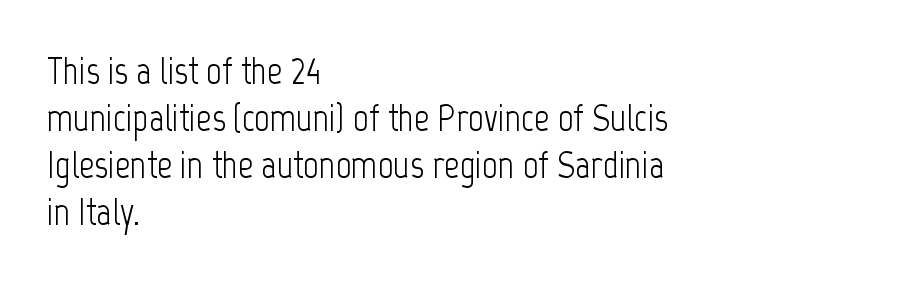
{"serif": "no", "italic": "no", "bold": "no", "weight": "light", "width": "condensed", "stroke_contrast": "low", "x_height": "medium", "monospaced": "no", "underline": "no", "align": "left", "line_spacing_ratio": 1.24, "letter_spacing": "normal", "letter_spacing_em": 0.0, "glyph_px": 38}
